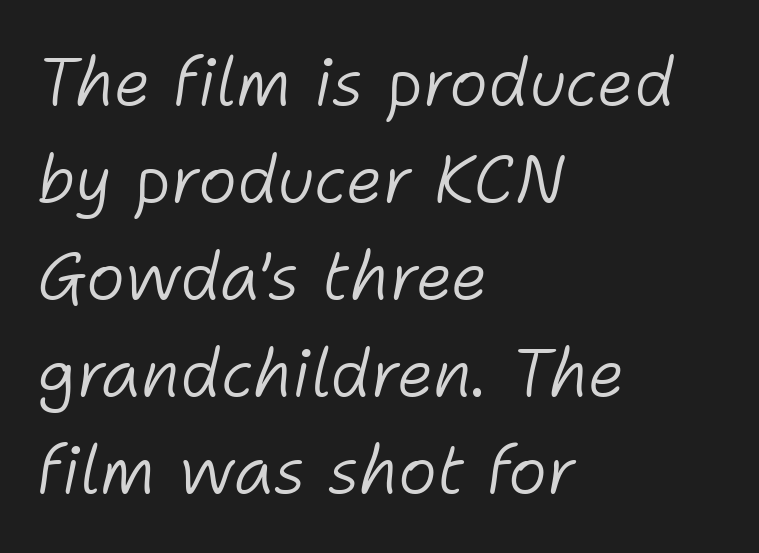
The image shows 66 px light type, italic (leaning right); set left-aligned, normal line spacing (1.47x), normal letter spacing, not underlined; low stroke contrast and a medium x-height.
